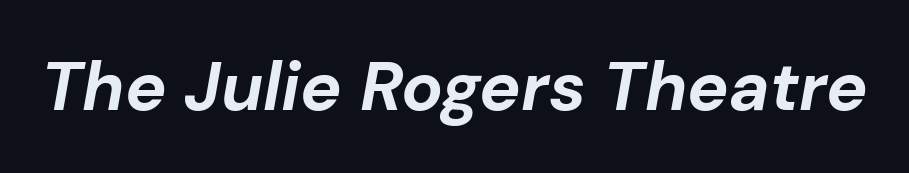
{"italic": "yes", "lean": "right", "slant_degrees": 10, "bold": "yes", "weight": "bold", "width": "normal", "stroke_contrast": "low", "x_height": "medium", "monospaced": "no", "underline": "no", "letter_spacing": "normal", "letter_spacing_em": 0.0, "glyph_px": 69}
